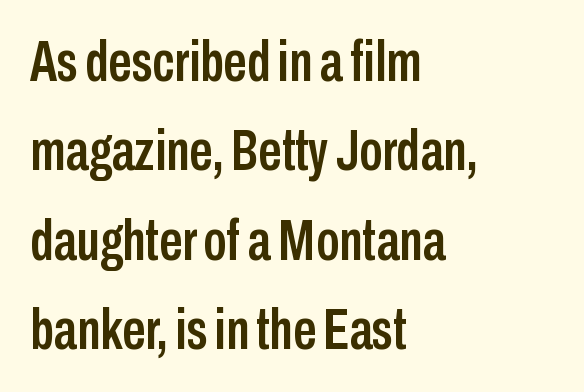
Q: Is the text italic (slanted)? A: No, it is upright.
Q: Is the typeface a serif or a sans-serif typeface? A: Sans-serif.
Q: Is the text underlined? A: No.
Q: How is the paragraph aligned? A: Left-aligned.
Q: Is the spacing between letters normal or unusually wide? A: Normal.
Q: Is the spacing between lines tight, normal or loose? A: Normal.
Q: Width (condensed, normal, or wide)? A: Condensed.
Q: Stroke contrast? A: Low.
Q: x-height? A: Medium.
Q: Monospaced? A: No.
